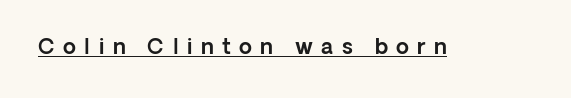
The image shows 21 px text type, upright; set unusually wide letter spacing (+0.4 em), underlined.
